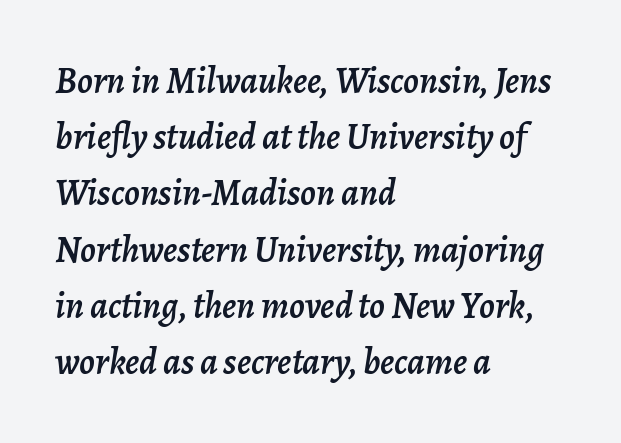
Q: Is the text italic (slanted)? A: Yes, it leans right by about 7 degrees.
Q: Is the text underlined? A: No.
Q: How is the paragraph aligned? A: Left-aligned.
Q: Is the spacing between letters normal or unusually wide? A: Normal.
Q: Is the spacing between lines tight, normal or loose? A: Normal.
Q: Width (condensed, normal, or wide)? A: Normal.
Q: Stroke contrast? A: Low.
Q: x-height? A: Medium.
Q: Monospaced? A: No.
